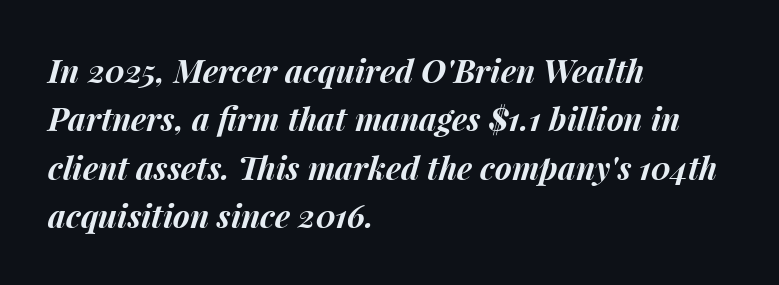
{"italic": "yes", "lean": "right", "slant_degrees": 15, "bold": "yes", "weight": "bold", "width": "normal", "stroke_contrast": "medium", "x_height": "medium", "monospaced": "no", "underline": "no", "align": "left", "line_spacing": "normal", "line_spacing_ratio": 1.51, "letter_spacing": "normal", "letter_spacing_em": 0.0, "glyph_px": 32}
